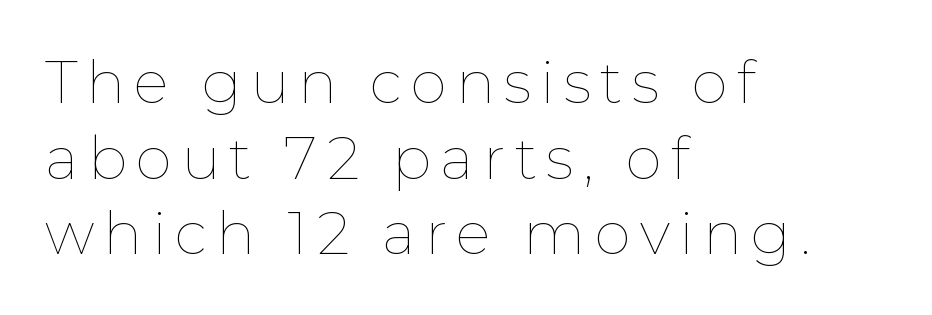
{"italic": "no", "bold": "no", "weight": "thin", "width": "normal", "stroke_contrast": "low", "x_height": "medium", "monospaced": "no", "underline": "no", "align": "left", "line_spacing": "normal", "line_spacing_ratio": 1.28, "glyph_px": 59}
